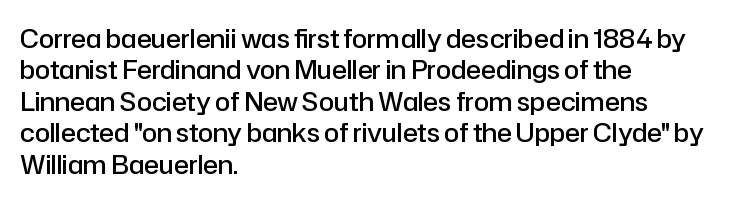
Has an underline been added? It has not. Nobody touched the tracking dial on this one. The rendering uses a semibold face; strokes are thickened but not to full bold. Style check: upright. Normally led — the rows are evenly, conventionally spaced.
